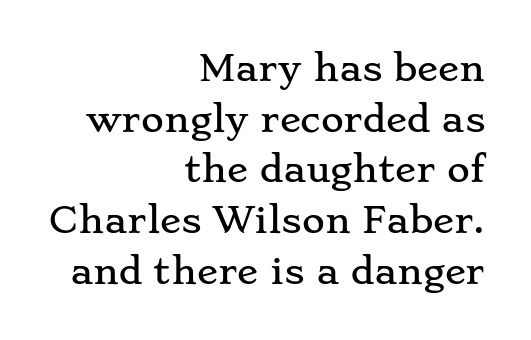
Quick note: underline off. All the whitespace from short lines collects on the left. Does extra space separate the letters? No, they use regular spacing. Baseline-to-baseline distance is the conventional proportion of letter height.
